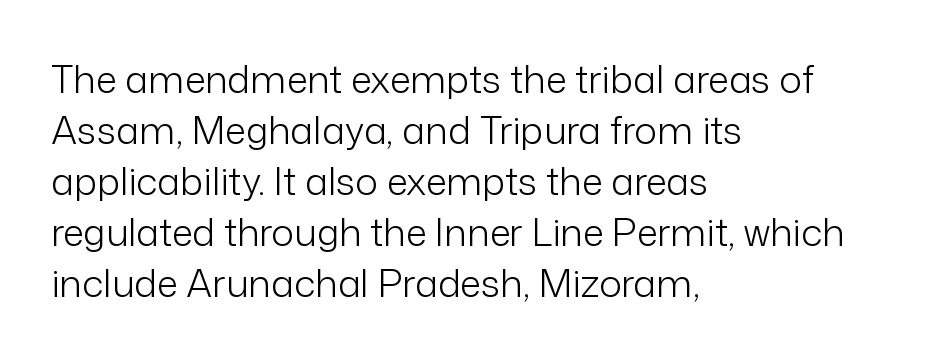
The image shows 38 px light sans-serif type, upright; set left-aligned, normal line spacing (1.34x), normal letter spacing, not underlined; low stroke contrast and a medium x-height.
